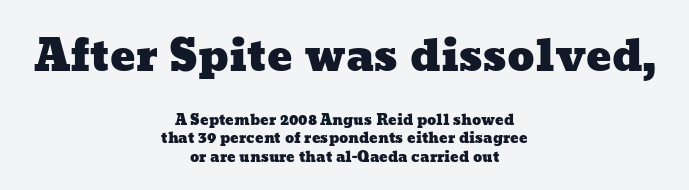
Honestly, the letter spacing is just normal — you wouldn't notice it. Varying glyph widths throughout — classic text-font behaviour. Beneath every word, the page is bare. Compared with typical paragraphs, the rows here are spaced about the same. Visually, the top section dominates because its glyphs are scaled up.
